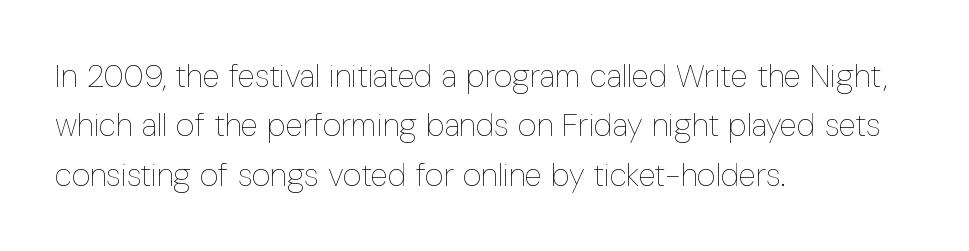
The image shows 32 px thin, condensed type, upright; set left-aligned, normal line spacing (1.54x), normal letter spacing, not underlined; low stroke contrast and a medium x-height.
